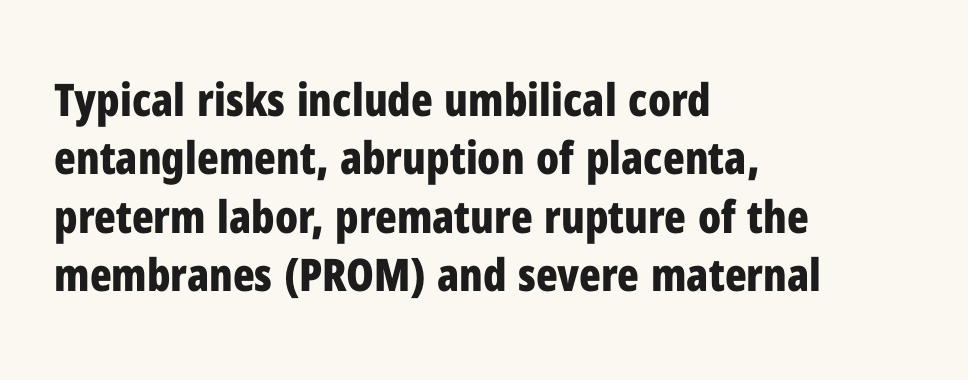
This is sans-serif lettering, the kind often seen on screens and signage. Is this a fixed-width face? No — the glyphs have proportional, varying widths. These lines carry a lot of weight — the face is fully bold. Baseline-to-baseline distance is the conventional proportion of letter height.
